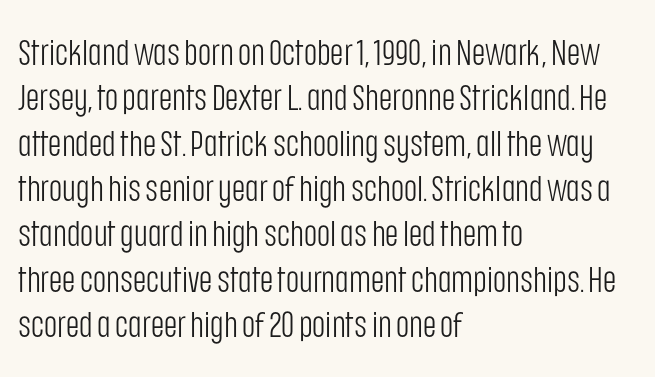
Q: Is the text bold? A: No.
Q: Is the text italic (slanted)? A: No, it is upright.
Q: Is the typeface a serif or a sans-serif typeface? A: Sans-serif.
Q: Is the text underlined? A: No.
Q: How is the paragraph aligned? A: Left-aligned.
Q: Is the spacing between letters normal or unusually wide? A: Normal.
Q: Is the spacing between lines tight, normal or loose? A: Normal.
Q: Width (condensed, normal, or wide)? A: Condensed.
Q: Stroke contrast? A: Low.
Q: x-height? A: Large.
Q: Monospaced? A: No.
